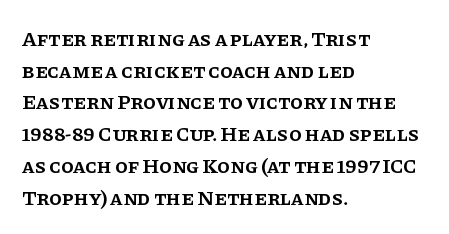
The image shows 21 px text type, upright; set left-aligned, normal line spacing (1.51x), normal letter spacing, not underlined.
